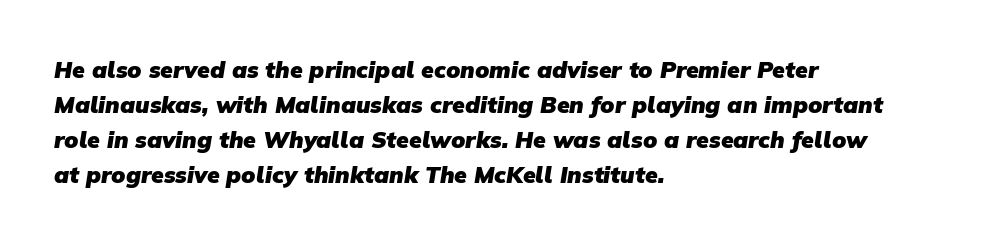
The image shows 23 px bold type; set left-aligned, normal line spacing (1.52x), normal letter spacing, not underlined.
